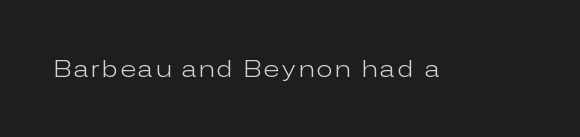
The image shows 23 px text type, upright; set not underlined.
